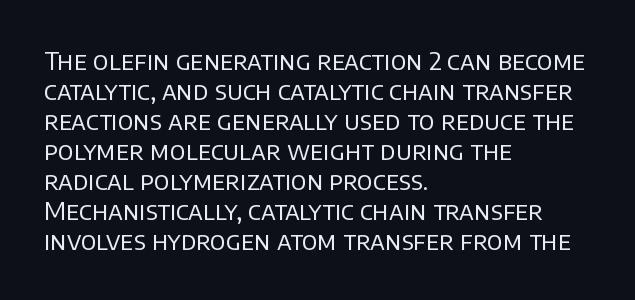
{"italic": "no", "bold": "no", "underline": "no", "align": "left", "line_spacing_ratio": 1.2, "letter_spacing": "normal", "letter_spacing_em": 0.0, "glyph_px": 25}
